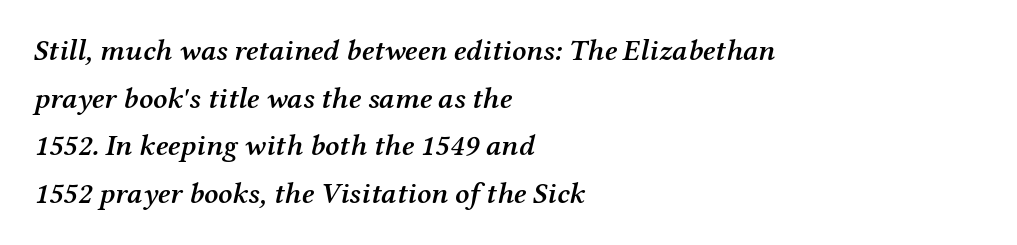
The image shows 30 px semibold serif type, italic (leaning right); set left-aligned, normal line spacing (1.59x), normal letter spacing, not underlined; medium stroke contrast and a medium x-height.
